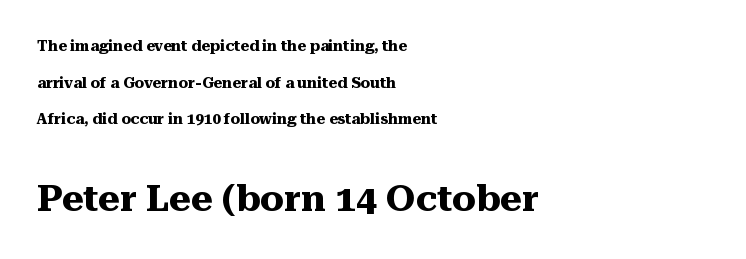
Tracking here is standard; glyphs follow each other at the usual distance. Whoever set this made the second block the dominant, larger element. Each new line begins a long way beneath the previous one. To sum up the face: it has serifs.
